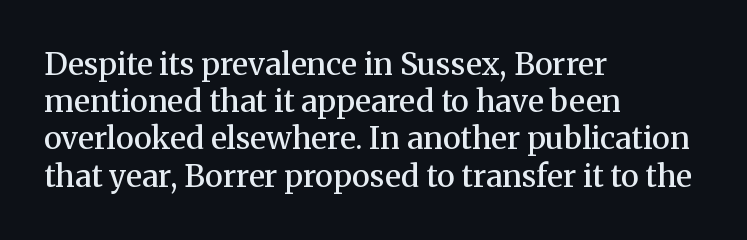
{"serif": "yes", "italic": "no", "bold": "semi", "weight": "semibold", "width": "normal", "stroke_contrast": "medium", "x_height": "medium", "monospaced": "no", "underline": "no", "align": "left", "line_spacing_ratio": 1.2, "letter_spacing": "normal", "letter_spacing_em": 0.0, "glyph_px": 31}
